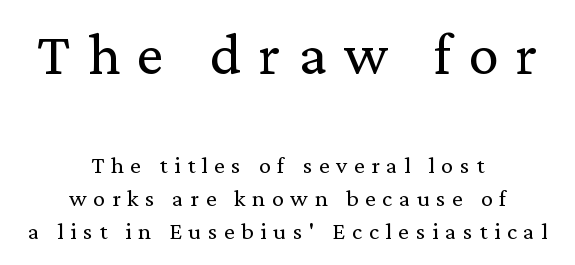
Q: Is the text bold? A: No.
Q: Is the text italic (slanted)? A: No, it is upright.
Q: Is the typeface a serif or a sans-serif typeface? A: Serif.
Q: Is the text underlined? A: No.
Q: How is the paragraph aligned? A: Centered.
Q: Is the spacing between letters normal or unusually wide? A: Unusually wide.
Q: Is the spacing between lines tight, normal or loose? A: Normal.
Q: Which block of text is set in a larger size, the first (top) or the second (bottom)? A: The first (top) one.
Q: Width (condensed, normal, or wide)? A: Normal.
Q: Stroke contrast? A: Low.
Q: x-height? A: Medium.
Q: Monospaced? A: No.
